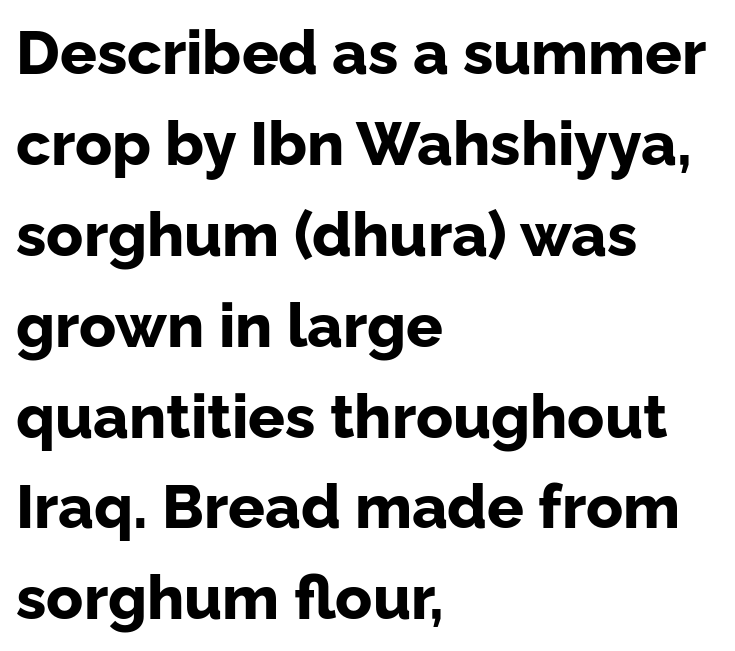
Q: Is the text bold? A: Yes.
Q: Is the text italic (slanted)? A: No, it is upright.
Q: Is the typeface a serif or a sans-serif typeface? A: Sans-serif.
Q: Is the text underlined? A: No.
Q: How is the paragraph aligned? A: Left-aligned.
Q: Is the spacing between letters normal or unusually wide? A: Normal.
Q: Is the spacing between lines tight, normal or loose? A: Normal.
Q: Width (condensed, normal, or wide)? A: Normal.
Q: Stroke contrast? A: Low.
Q: x-height? A: Medium.
Q: Monospaced? A: No.
